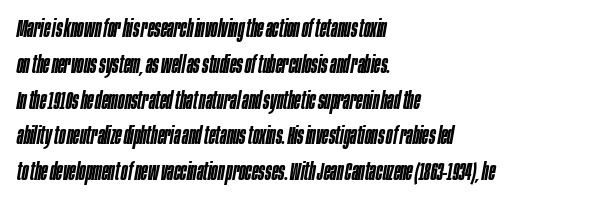
Q: Is the text bold? A: Semi-bold.
Q: Is the text italic (slanted)? A: Yes, it leans right by about 10 degrees.
Q: Is the text underlined? A: No.
Q: How is the paragraph aligned? A: Left-aligned.
Q: Is the spacing between letters normal or unusually wide? A: Normal.
Q: Is the spacing between lines tight, normal or loose? A: Normal.
